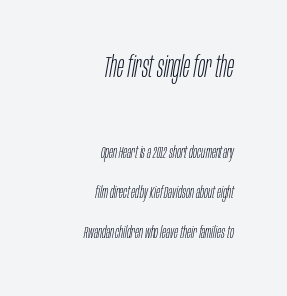
The image shows 29 px light, condensed type, italic (leaning right); set right-aligned, loose line spacing (2.34x), normal letter spacing, not underlined; the first (top) block is 1.71x larger; low stroke contrast and a large x-height.
